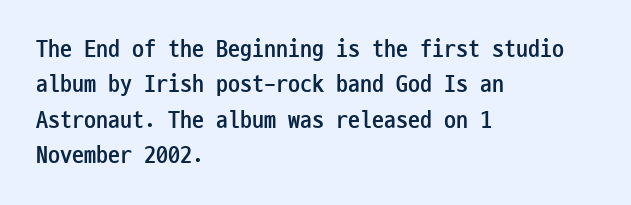
The image shows 24 px bold type, upright; set left-aligned, normal line spacing (1.47x), normal letter spacing, not underlined.
